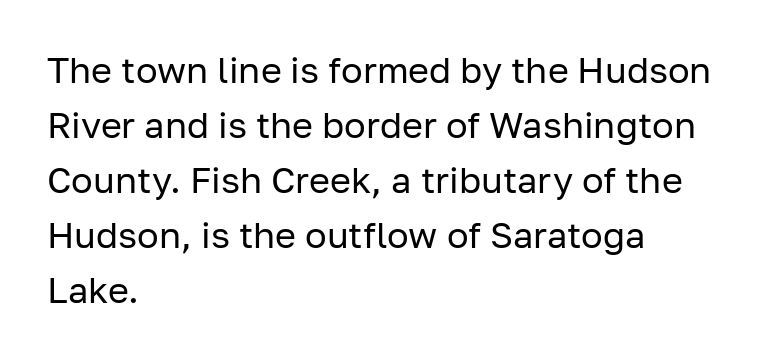
Q: Is the text bold? A: No.
Q: Is the text italic (slanted)? A: No, it is upright.
Q: Is the typeface a serif or a sans-serif typeface? A: Sans-serif.
Q: Is the text underlined? A: No.
Q: How is the paragraph aligned? A: Left-aligned.
Q: Is the spacing between letters normal or unusually wide? A: Normal.
Q: Is the spacing between lines tight, normal or loose? A: Normal.
Q: Width (condensed, normal, or wide)? A: Normal.
Q: Stroke contrast? A: Low.
Q: x-height? A: Medium.
Q: Monospaced? A: No.
